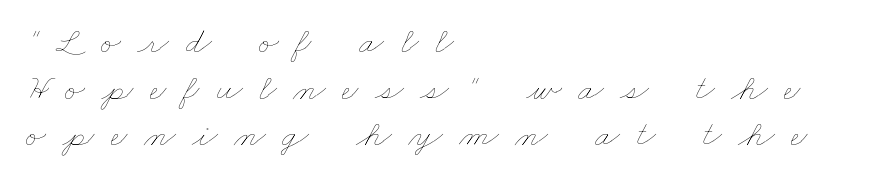
All the whitespace from short lines collects on the right. Interline gaps are of average width in this sample. A typesetter would call this proportional, since set widths differ per character. Weight class: somewhere from thin through regular.
